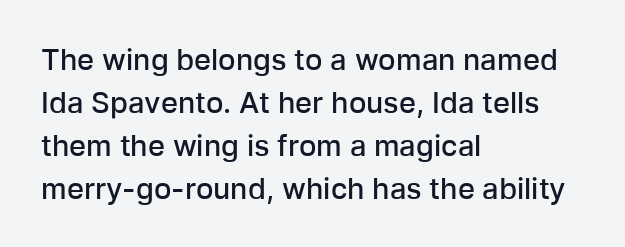
{"serif": "no", "italic": "no", "bold": "semi", "weight": "semibold", "width": "normal", "stroke_contrast": "low", "x_height": "medium", "monospaced": "no", "underline": "no", "align": "left", "line_spacing": "normal", "line_spacing_ratio": 1.48, "letter_spacing": "normal", "letter_spacing_em": 0.0, "glyph_px": 29}
